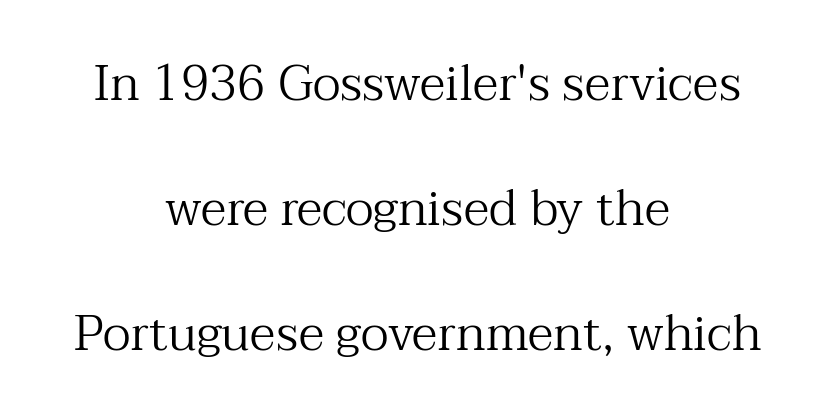
The image shows 50 px regular-weight serif type, upright; set centered, loose line spacing (2.5x), normal letter spacing, not underlined; medium stroke contrast and a medium x-height.
